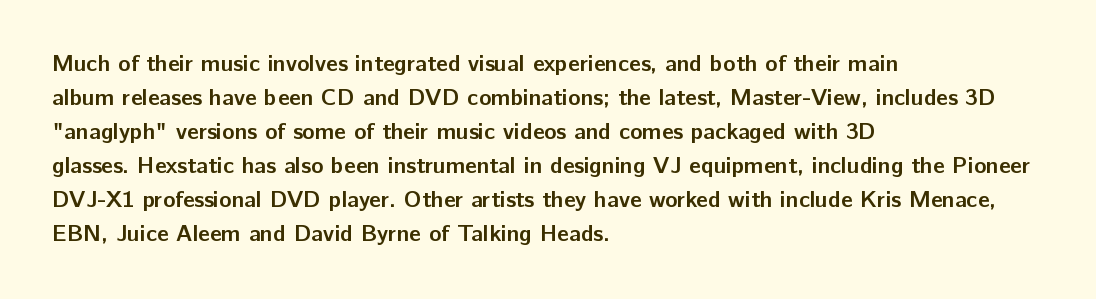
The image shows 23 px bold type, upright; set left-aligned, normal line spacing (1.48x), normal letter spacing, not underlined.
